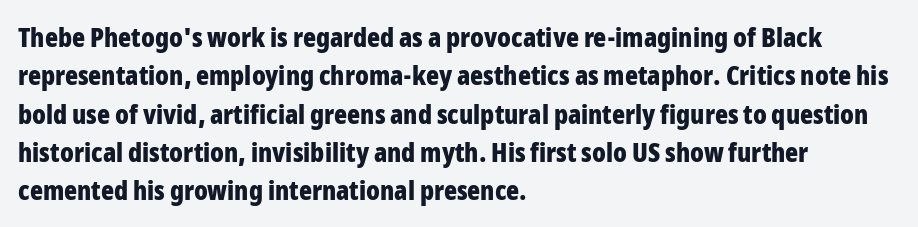
{"italic": "no", "bold": "yes", "underline": "no", "align": "left", "line_spacing": "normal", "line_spacing_ratio": 1.42, "letter_spacing": "normal", "letter_spacing_em": 0.0, "glyph_px": 27}
